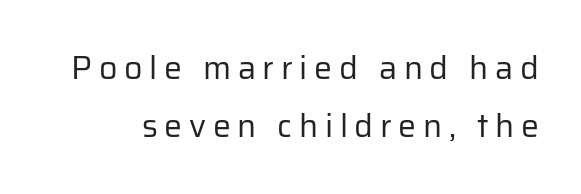
{"serif": "no", "italic": "no", "bold": "no", "weight": "regular", "width": "normal", "stroke_contrast": "low", "x_height": "medium", "monospaced": "no", "underline": "no", "line_spacing_ratio": 1.81, "letter_spacing": "wide", "letter_spacing_em": 0.21, "glyph_px": 32}
